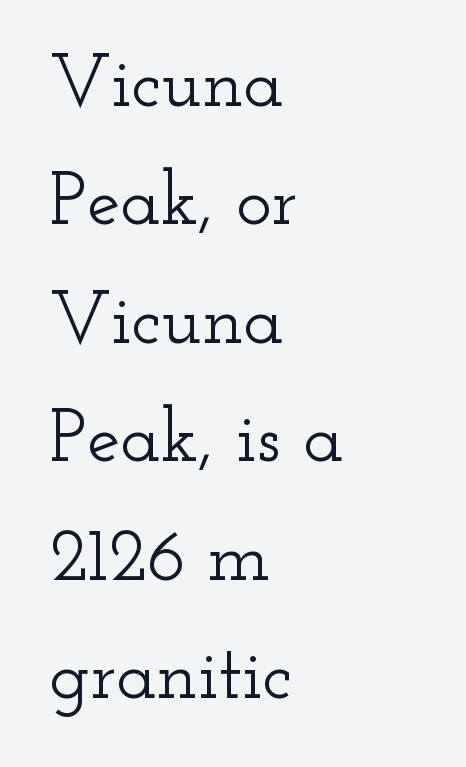
Q: Is the text italic (slanted)? A: No, it is upright.
Q: Is the typeface a serif or a sans-serif typeface? A: Serif.
Q: Is the text underlined? A: No.
Q: How is the paragraph aligned? A: Left-aligned.
Q: Is the spacing between letters normal or unusually wide? A: Normal.
Q: Is the spacing between lines tight, normal or loose? A: Normal.
Q: Width (condensed, normal, or wide)? A: Wide.
Q: Stroke contrast? A: Low.
Q: x-height? A: Small.
Q: Monospaced? A: No.
